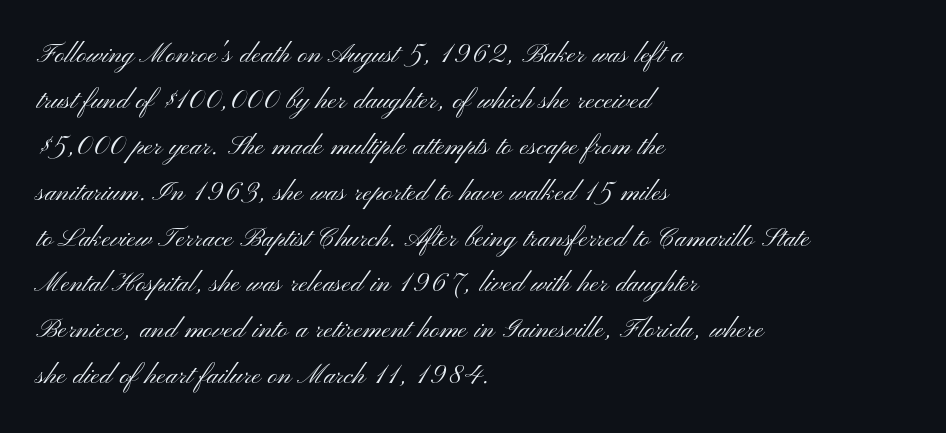
Q: Is the text bold? A: No.
Q: Is the text italic (slanted)? A: Yes.
Q: Is the typeface a serif or a sans-serif typeface? A: Sans-serif.
Q: Is the text underlined? A: No.
Q: How is the paragraph aligned? A: Left-aligned.
Q: Is the spacing between letters normal or unusually wide? A: Normal.
Q: Is the spacing between lines tight, normal or loose? A: Normal.
Q: Width (condensed, normal, or wide)? A: Wide.
Q: Stroke contrast? A: Medium.
Q: x-height? A: Small.
Q: Monospaced? A: No.
